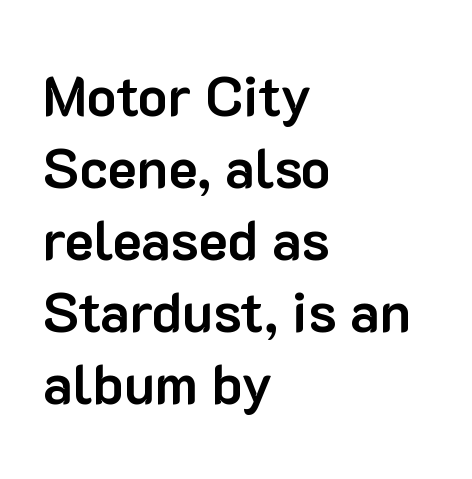
Q: Is the text bold? A: Yes.
Q: Is the text italic (slanted)? A: No, it is upright.
Q: Is the typeface a serif or a sans-serif typeface? A: Sans-serif.
Q: Is the text underlined? A: No.
Q: How is the paragraph aligned? A: Left-aligned.
Q: Is the spacing between letters normal or unusually wide? A: Normal.
Q: Is the spacing between lines tight, normal or loose? A: Normal.
Q: Width (condensed, normal, or wide)? A: Normal.
Q: Stroke contrast? A: Low.
Q: x-height? A: Medium.
Q: Monospaced? A: No.
